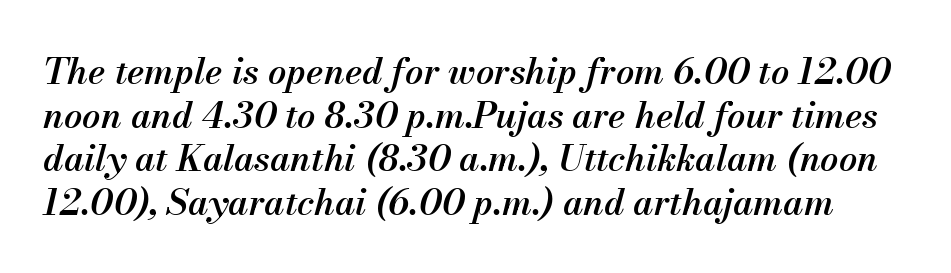
{"italic": "yes", "lean": "right", "slant_degrees": 13, "bold": "semi", "weight": "semibold", "width": "normal", "stroke_contrast": "medium", "x_height": "small", "monospaced": "no", "underline": "no", "line_spacing_ratio": 1.21, "letter_spacing": "normal", "letter_spacing_em": 0.0, "glyph_px": 36}
